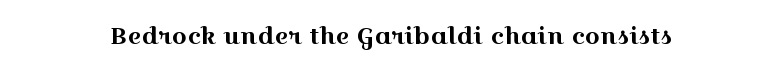
Q: Is the text italic (slanted)? A: No, it is upright.
Q: Is the text underlined? A: No.
Q: Is the spacing between letters normal or unusually wide? A: Normal.
